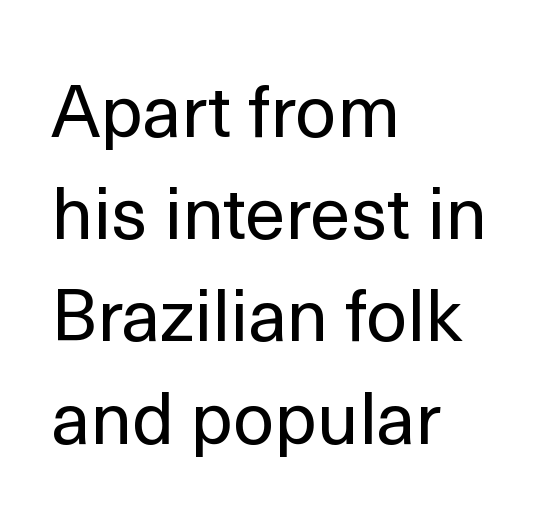
{"serif": "no", "italic": "no", "bold": "no", "weight": "regular", "width": "normal", "x_height": "medium", "monospaced": "no", "underline": "no", "align": "left", "line_spacing": "normal", "line_spacing_ratio": 1.4, "letter_spacing": "normal", "letter_spacing_em": 0.0, "glyph_px": 73}
